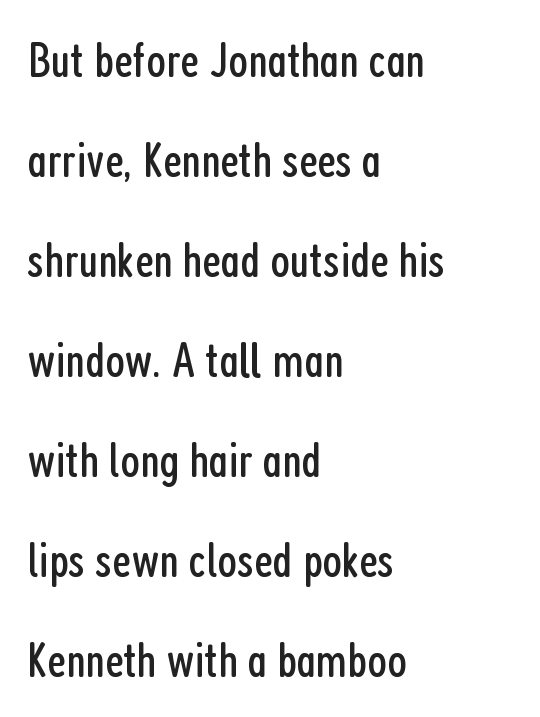
Stroke thickness stays within the range of a standard reading face or lighter. Each line starts at the same left margin while the right side varies. Here the designer chose a conventional face with non-uniform glyph widths. Compared with typical body copy, the letter spacing here is the same. If you measured baseline to baseline, you'd find a long distance. The type sits square on the baseline with zero lean.
